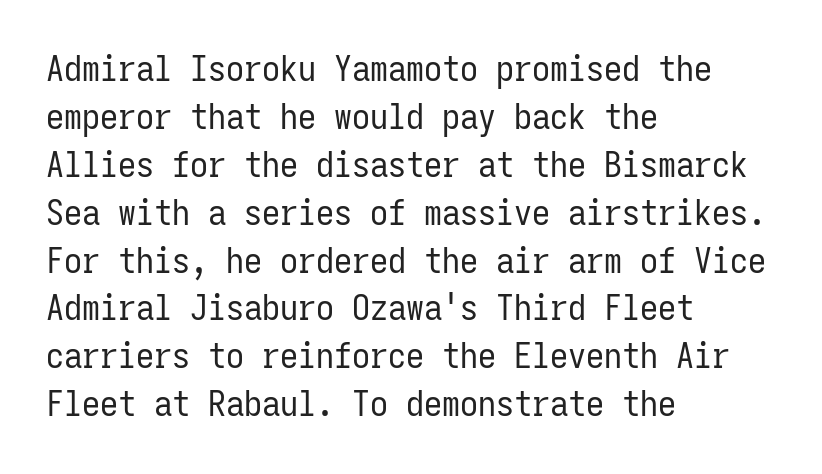
The letters sit at their default tracking, neither squeezed nor spread. Each letter, wide or thin by design, is forced into the same width here. Normally led — the rows are evenly, conventionally spaced. When letters stand straight like this, we call the style roman or upright. The typeface chosen for these lines omits serifs.
